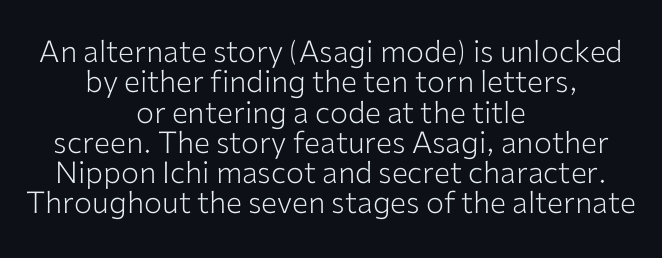
The image shows 30 px light sans-serif type, upright; set centered, tight line spacing (1.01x), normal letter spacing, not underlined; low stroke contrast and a medium x-height.
